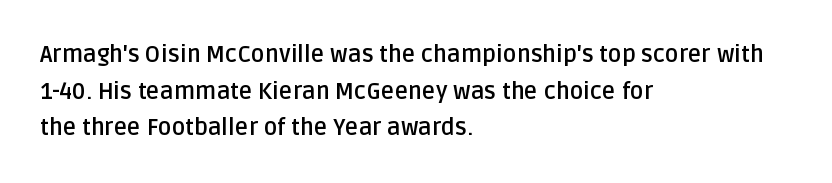
Visually the block forms a straight wall on the left and a jagged coastline on the right. The letters are bold, with thick, heavy strokes. The gap between lines stays unmarked. This sample keeps an unexceptional amount of space between lines. The horizontal fit of the characters is conventional and even. Vertical strokes here are truly vertical.
